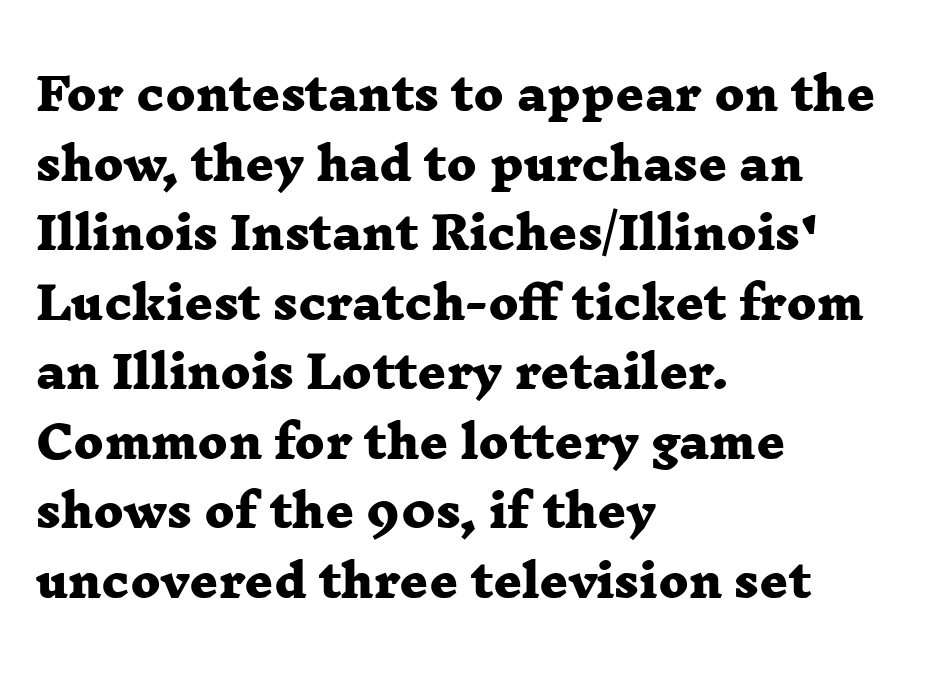
{"serif": "yes", "bold": "yes", "weight": "heavy", "width": "wide", "stroke_contrast": "low", "x_height": "medium", "monospaced": "no", "underline": "no", "align": "left", "line_spacing": "normal", "line_spacing_ratio": 1.58, "letter_spacing": "normal", "letter_spacing_em": 0.0, "glyph_px": 44}
